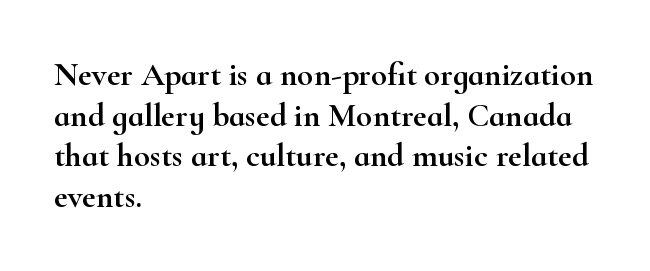
{"serif": "yes", "italic": "no", "width": "wide", "stroke_contrast": "high", "x_height": "small", "monospaced": "no", "underline": "no", "align": "left", "line_spacing_ratio": 1.23, "letter_spacing": "normal", "letter_spacing_em": 0.0, "glyph_px": 33}
